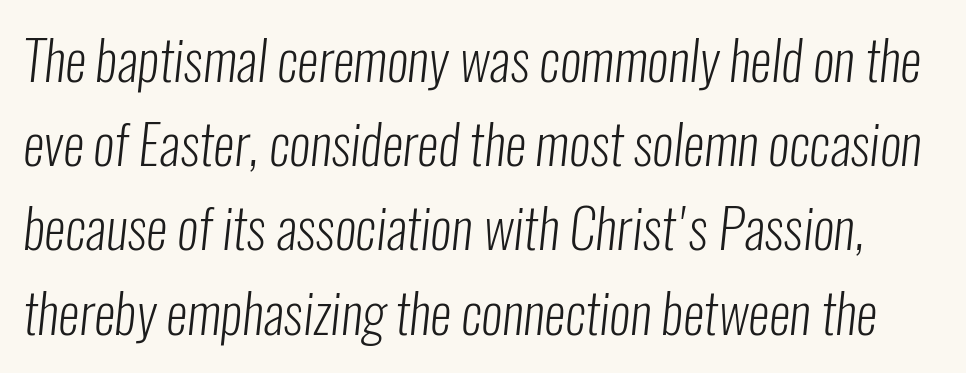
Q: Is the text bold? A: No.
Q: Is the typeface a serif or a sans-serif typeface? A: Sans-serif.
Q: Is the text underlined? A: No.
Q: Is the spacing between letters normal or unusually wide? A: Normal.
Q: Is the spacing between lines tight, normal or loose? A: Normal.
Q: Width (condensed, normal, or wide)? A: Condensed.
Q: Stroke contrast? A: Low.
Q: x-height? A: Medium.
Q: Monospaced? A: No.
